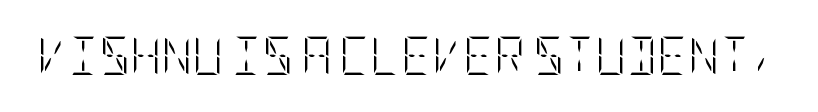
{"italic": "no", "bold": "no", "weight": "light", "width": "condensed", "stroke_contrast": "low", "x_height": "large", "underline": "no", "letter_spacing": "normal", "letter_spacing_em": 0.0, "glyph_px": 38}
